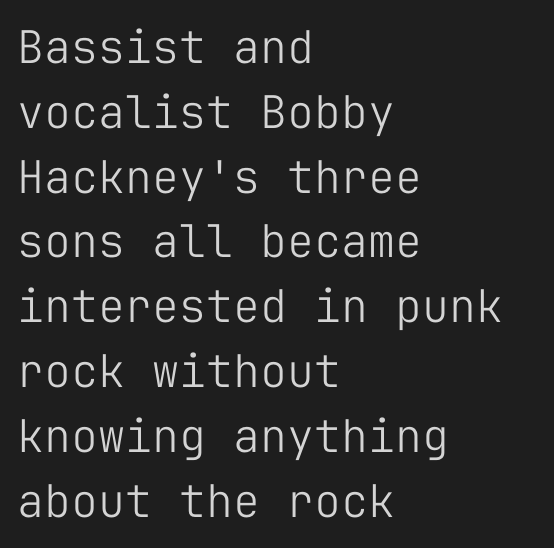
The image shows 45 px light sans-serif type, upright, monospaced; set left-aligned, normal line spacing (1.44x), normal letter spacing, not underlined; low stroke contrast and a medium x-height.
